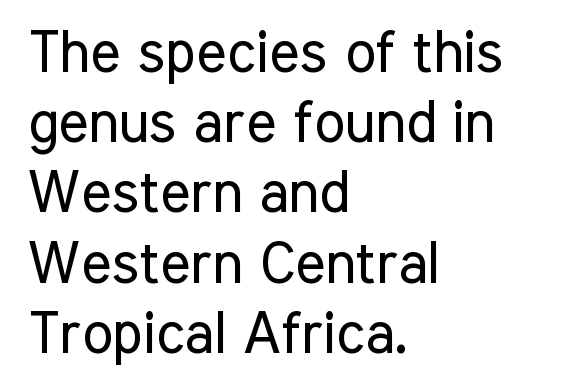
Q: Is the text bold? A: No.
Q: Is the text italic (slanted)? A: No, it is upright.
Q: Is the typeface a serif or a sans-serif typeface? A: Sans-serif.
Q: Is the text underlined? A: No.
Q: How is the paragraph aligned? A: Left-aligned.
Q: Is the spacing between letters normal or unusually wide? A: Normal.
Q: Width (condensed, normal, or wide)? A: Condensed.
Q: Stroke contrast? A: Low.
Q: x-height? A: Medium.
Q: Monospaced? A: No.
